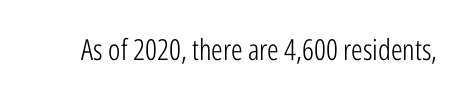
Q: Is the text bold? A: No.
Q: Is the text italic (slanted)? A: No, it is upright.
Q: Is the typeface a serif or a sans-serif typeface? A: Sans-serif.
Q: Is the text underlined? A: No.
Q: Is the spacing between letters normal or unusually wide? A: Normal.
Q: Width (condensed, normal, or wide)? A: Condensed.
Q: Stroke contrast? A: Low.
Q: x-height? A: Medium.
Q: Monospaced? A: No.
